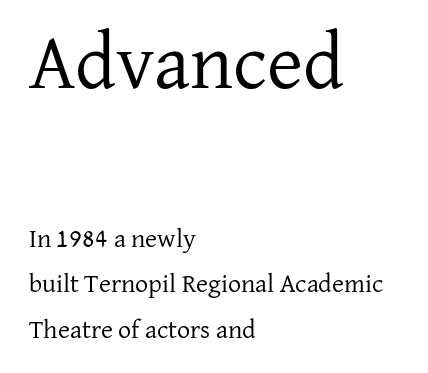
No letter is thick-stroked: the sample isn't bold. Upright lettering throughout. Character widths vary here, with narrow letters taking less room than wide ones. The space beneath each line is pristine and unruled. The ragged edge is on the right, which tells us the setting is flush left. You can tell from the footed stems that serif type was used.
